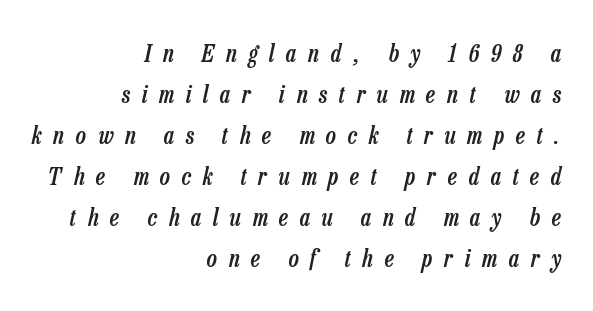
These words are printed semibold, heavier than regular yet not bold. Is the block centered? No — it sits flush against the right margin. Emphasis-style slanted type is in use. Tracking value appears strongly positive — letters spread wide. The space directly below the letters is spotless.
